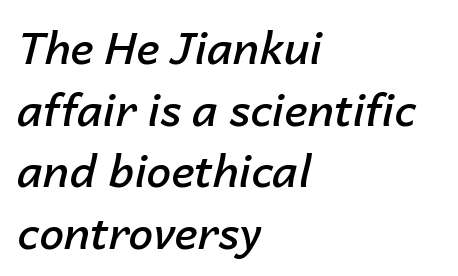
Q: Is the text bold? A: Semi-bold.
Q: Is the text italic (slanted)? A: Yes, it leans right by about 14 degrees.
Q: Is the text underlined? A: No.
Q: How is the paragraph aligned? A: Left-aligned.
Q: Is the spacing between letters normal or unusually wide? A: Normal.
Q: Is the spacing between lines tight, normal or loose? A: Normal.
Q: Width (condensed, normal, or wide)? A: Normal.
Q: Stroke contrast? A: Low.
Q: x-height? A: Medium.
Q: Monospaced? A: No.
